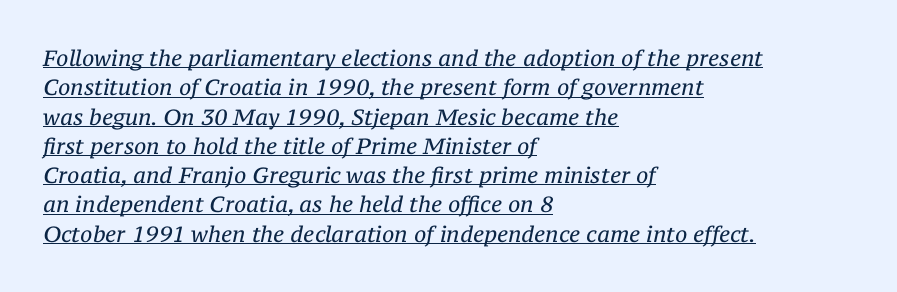
The image shows 22 px text type, italic (leaning right); set left-aligned, normal line spacing (1.33x), normal letter spacing, underlined.
